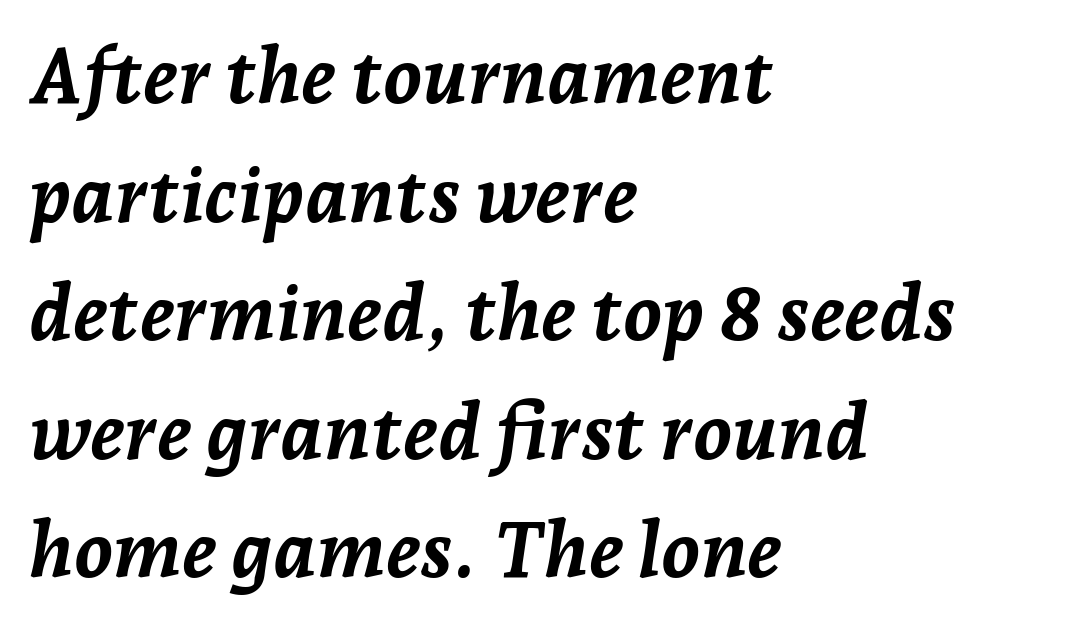
The baseline area is clear. A typesetter would mark this as italic. Horizontal alignment here is leftward, the default for most running prose. Words appear dense and cohesive because spacing is normal. Horizontal bands of white between lines are of average thickness.
